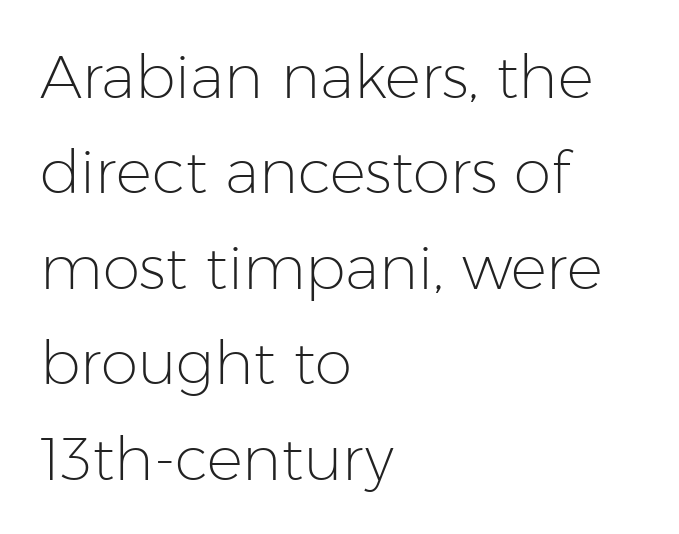
The image shows 60 px light sans-serif type, upright; set left-aligned, normal line spacing (1.59x), normal letter spacing, not underlined; low stroke contrast and a medium x-height.
